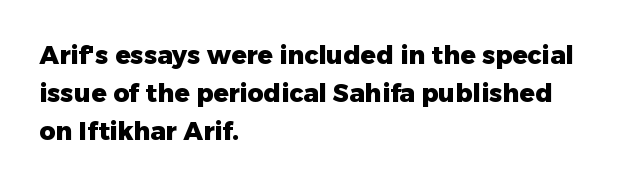
Leftover space on each line is placed entirely after the last word. Normally led — the rows are evenly, conventionally spaced. Type without underlining. Here the glyphs are tracked normally, forming tight word shapes.
